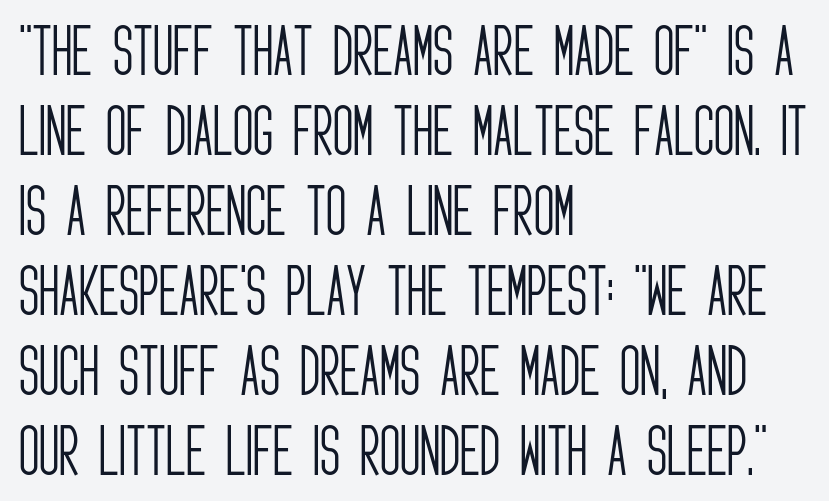
The face used here is rendered with its standard letterfit. The words here are not underlined. Unbolded letterforms with no extra heft. Posture: straight, roman, zero tilt. Short and long lines alike share a common starting point at left.
